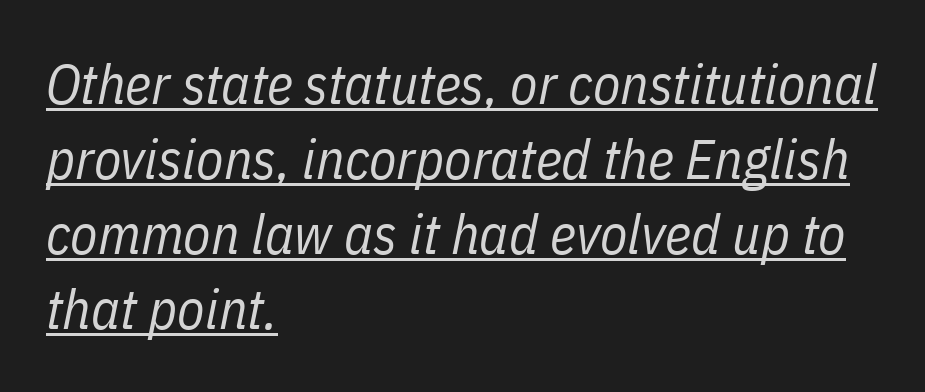
The image shows 56 px regular-weight, condensed type, italic (leaning right); set left-aligned, normal line spacing (1.34x), normal letter spacing, underlined; low stroke contrast and a medium x-height.
